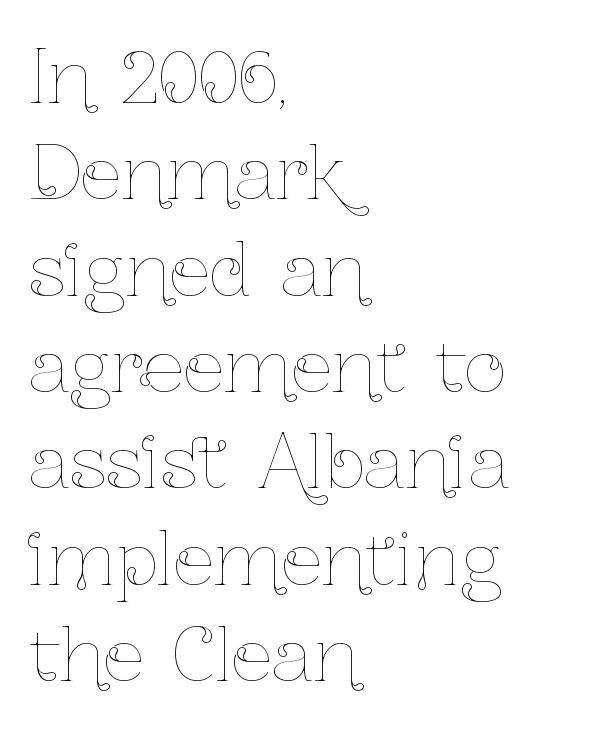
Q: Is the text bold? A: No.
Q: Is the text italic (slanted)? A: No, it is upright.
Q: Is the text underlined? A: No.
Q: How is the paragraph aligned? A: Left-aligned.
Q: Is the spacing between letters normal or unusually wide? A: Normal.
Q: Is the spacing between lines tight, normal or loose? A: Normal.
Q: Width (condensed, normal, or wide)? A: Condensed.
Q: Stroke contrast? A: Low.
Q: x-height? A: Medium.
Q: Monospaced? A: No.
